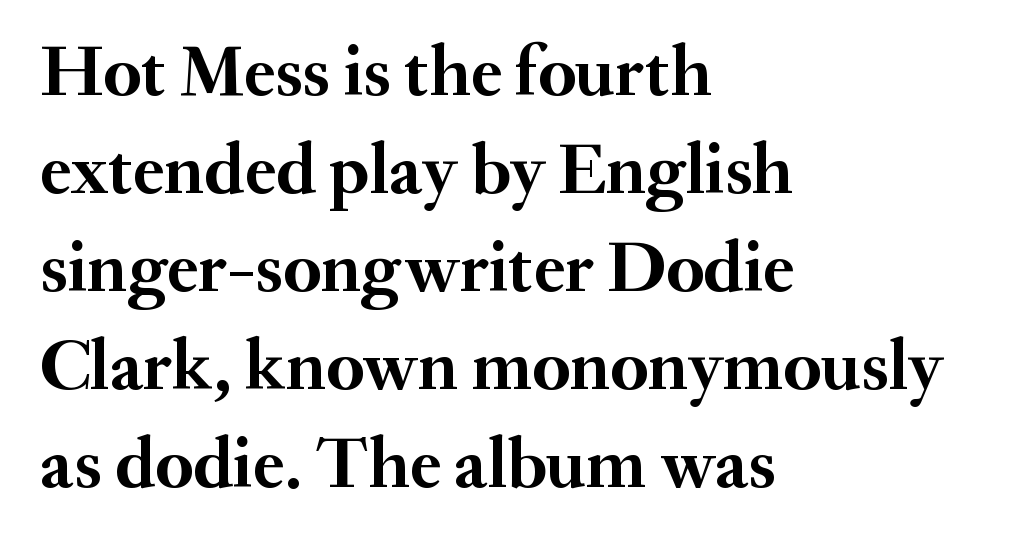
Q: Is the text bold? A: Yes.
Q: Is the text italic (slanted)? A: No, it is upright.
Q: Is the typeface a serif or a sans-serif typeface? A: Serif.
Q: Is the text underlined? A: No.
Q: How is the paragraph aligned? A: Left-aligned.
Q: Is the spacing between letters normal or unusually wide? A: Normal.
Q: Is the spacing between lines tight, normal or loose? A: Normal.
Q: Width (condensed, normal, or wide)? A: Normal.
Q: Stroke contrast? A: Medium.
Q: x-height? A: Small.
Q: Monospaced? A: No.
